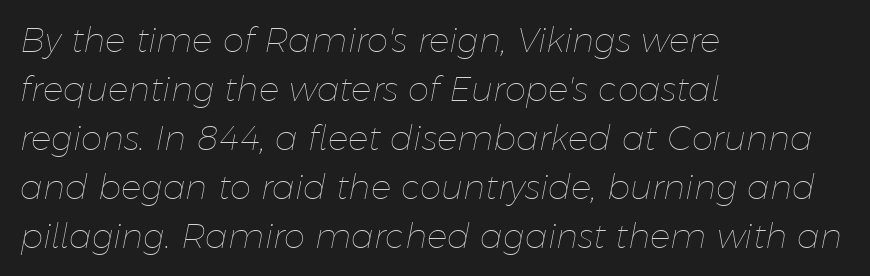
Q: Is the text bold? A: No.
Q: Is the text italic (slanted)? A: Yes, it leans right by about 11 degrees.
Q: Is the text underlined? A: No.
Q: How is the paragraph aligned? A: Left-aligned.
Q: Is the spacing between letters normal or unusually wide? A: Normal.
Q: Is the spacing between lines tight, normal or loose? A: Normal.
Q: Width (condensed, normal, or wide)? A: Normal.
Q: Stroke contrast? A: Low.
Q: x-height? A: Medium.
Q: Monospaced? A: No.
